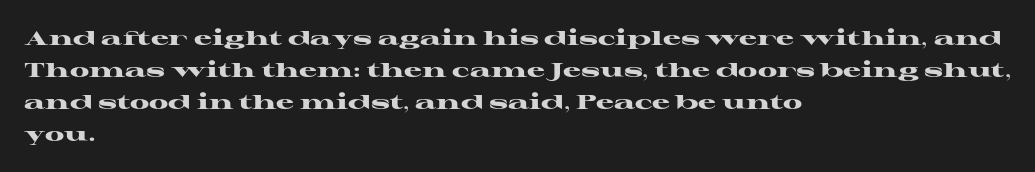
Q: Is the text bold? A: Yes.
Q: Is the text italic (slanted)? A: No, it is upright.
Q: Is the text underlined? A: No.
Q: How is the paragraph aligned? A: Left-aligned.
Q: Is the spacing between letters normal or unusually wide? A: Normal.
Q: Is the spacing between lines tight, normal or loose? A: Normal.
